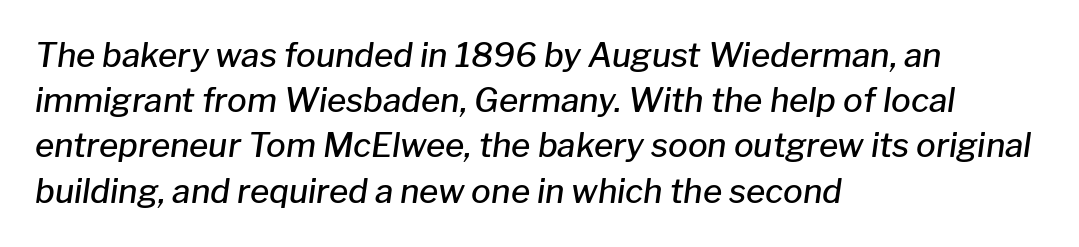
The image shows 33 px semibold type, italic (leaning right); set left-aligned, normal line spacing (1.37x), normal letter spacing, not underlined; low stroke contrast and a medium x-height.
